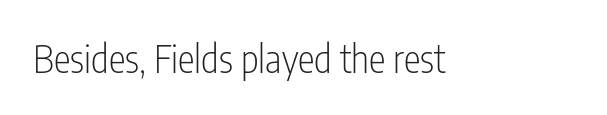
{"serif": "no", "italic": "no", "bold": "no", "weight": "light", "width": "condensed", "stroke_contrast": "low", "x_height": "medium", "monospaced": "no", "underline": "no", "letter_spacing": "normal", "letter_spacing_em": 0.0, "glyph_px": 38}
